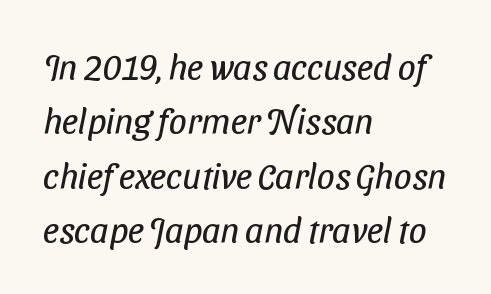
Q: Is the text bold? A: No.
Q: Is the typeface a serif or a sans-serif typeface? A: Sans-serif.
Q: Is the text underlined? A: No.
Q: How is the paragraph aligned? A: Left-aligned.
Q: Is the spacing between letters normal or unusually wide? A: Normal.
Q: Is the spacing between lines tight, normal or loose? A: Normal.
Q: Width (condensed, normal, or wide)? A: Condensed.
Q: Stroke contrast? A: Low.
Q: x-height? A: Medium.
Q: Monospaced? A: No.
